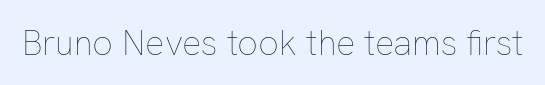
The image shows 36 px thin type, upright; set normal letter spacing, not underlined; low stroke contrast and a medium x-height.
